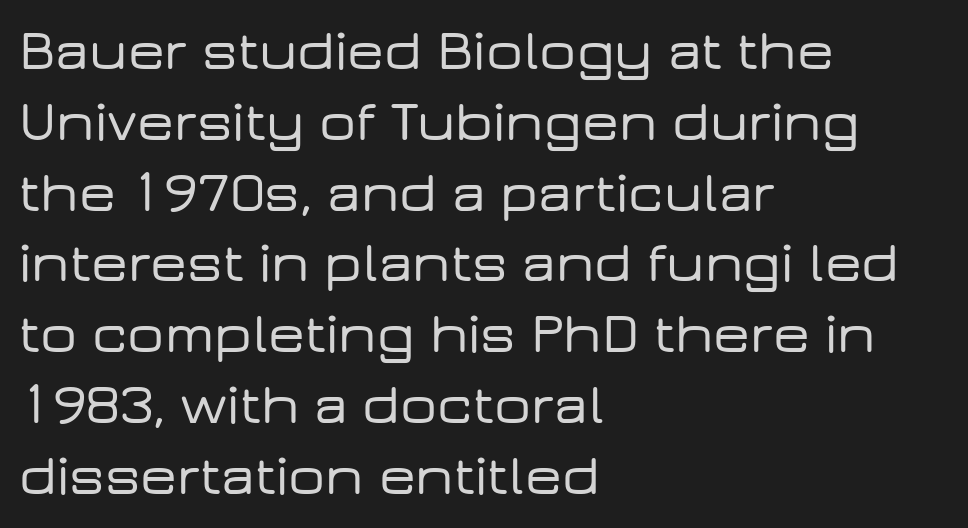
The image shows 58 px wide sans-serif type, upright; set left-aligned, line spacing 1.22x, normal letter spacing, not underlined; low stroke contrast and a medium x-height.
